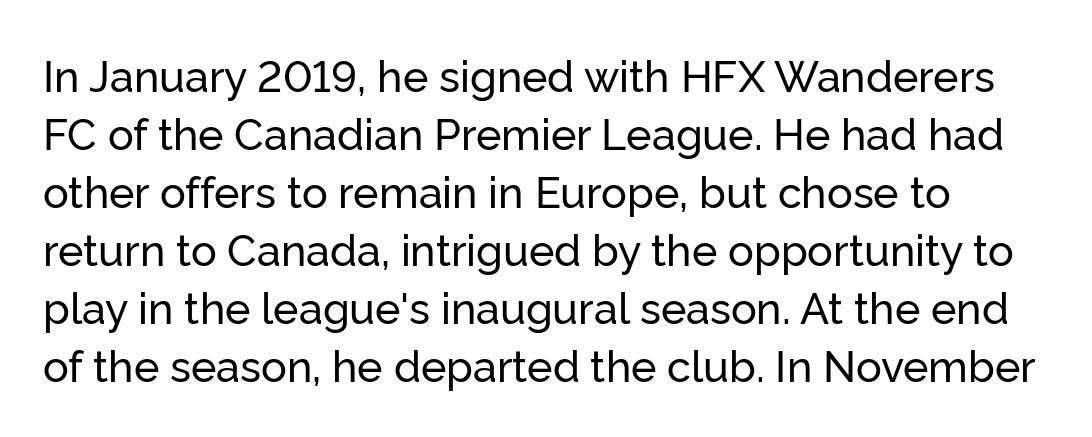
Q: Is the text italic (slanted)? A: No, it is upright.
Q: Is the typeface a serif or a sans-serif typeface? A: Sans-serif.
Q: Is the text underlined? A: No.
Q: Is the spacing between letters normal or unusually wide? A: Normal.
Q: Is the spacing between lines tight, normal or loose? A: Normal.
Q: Width (condensed, normal, or wide)? A: Normal.
Q: Stroke contrast? A: Low.
Q: x-height? A: Medium.
Q: Monospaced? A: No.
